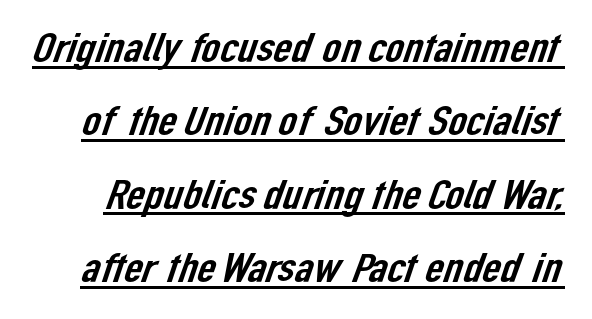
Q: Is the typeface a serif or a sans-serif typeface? A: Sans-serif.
Q: Is the text underlined? A: Yes.
Q: Is the spacing between letters normal or unusually wide? A: Normal.
Q: Width (condensed, normal, or wide)? A: Normal.
Q: Stroke contrast? A: Low.
Q: x-height? A: Medium.
Q: Monospaced? A: No.
